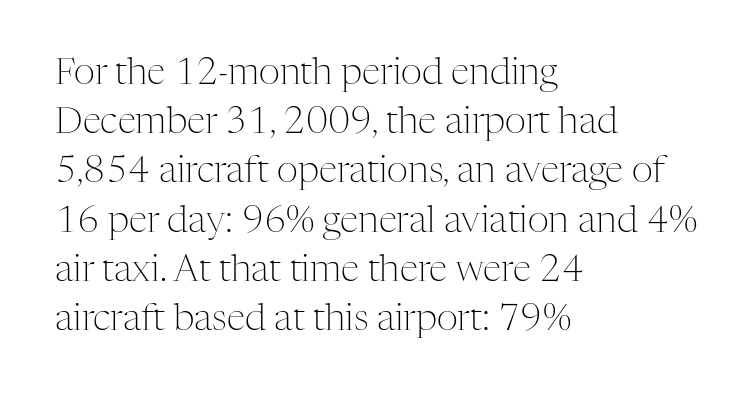
The designer went with a serif here, giving each stem small feet. In terms of letterspacing, this is plain default setting. A quiet, ordinary-to-light weight characterises the typeface. A classic flush-left, rag-right setting is used for this passage. What's the leading like? Ordinary, nothing unusual. You could not count columns in this text — the font is proportionally spaced.
